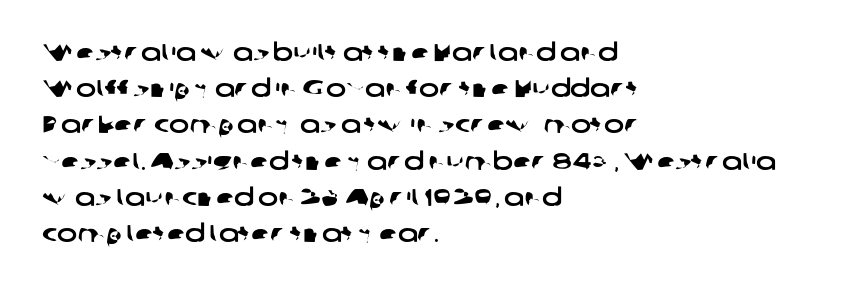
Each line starts at the same left margin while the right side varies. Leading matches the norm, producing a regular column. Words appear dense and cohesive because spacing is normal. The gap between lines stays unmarked.
